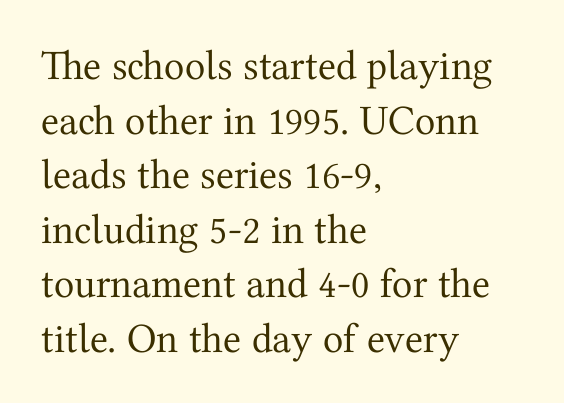
{"serif": "yes", "italic": "no", "bold": "no", "weight": "regular", "width": "normal", "stroke_contrast": "medium", "x_height": "medium", "monospaced": "no", "underline": "no", "align": "left", "line_spacing": "normal", "line_spacing_ratio": 1.3, "letter_spacing": "normal", "letter_spacing_em": 0.0, "glyph_px": 42}
